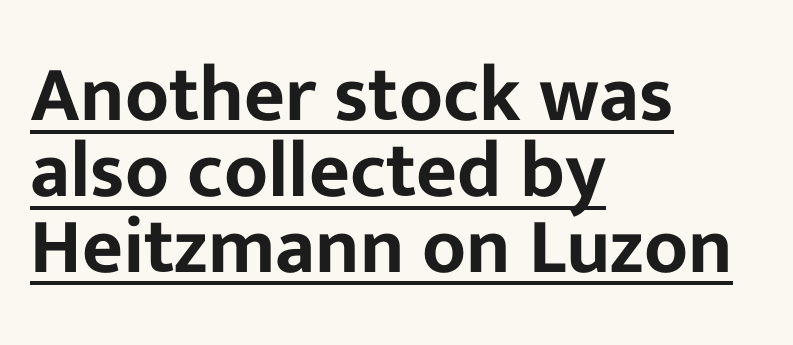
Tightly led — the rows are bunched. Glance below the letters and you will spot a drawn line. The lettering holds an erect, upright posture throughout. Serif or sans? Sans — the stroke terminals are bare. These lines are rendered in a variable-pitch font.
